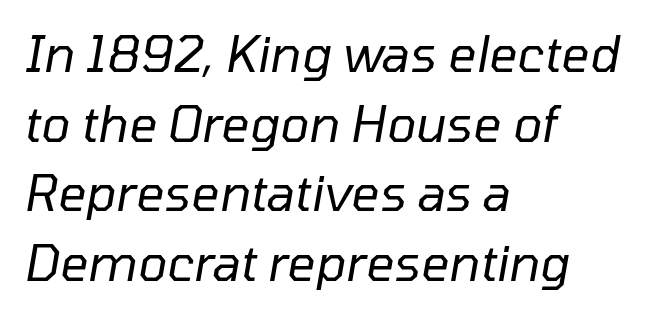
Words float on clear page, feet unadorned. Summary of weight: not heavy and not bold. Tracking here is standard; glyphs follow each other at the usual distance. Here the designer chose a conventional face with non-uniform glyph widths. Yep, that's italic — everything's leaning. A student would call this left alignment; a typographer would say flush left, rag right.
